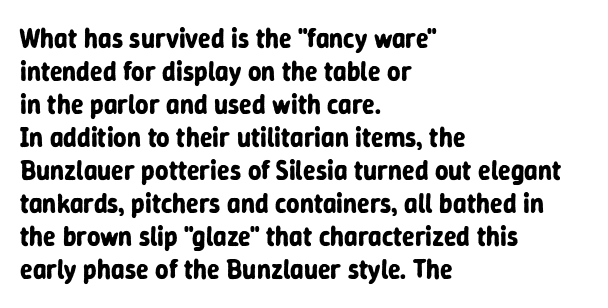
The image shows 26 px bold type, upright; set left-aligned, normal line spacing (1.27x), normal letter spacing, not underlined.
